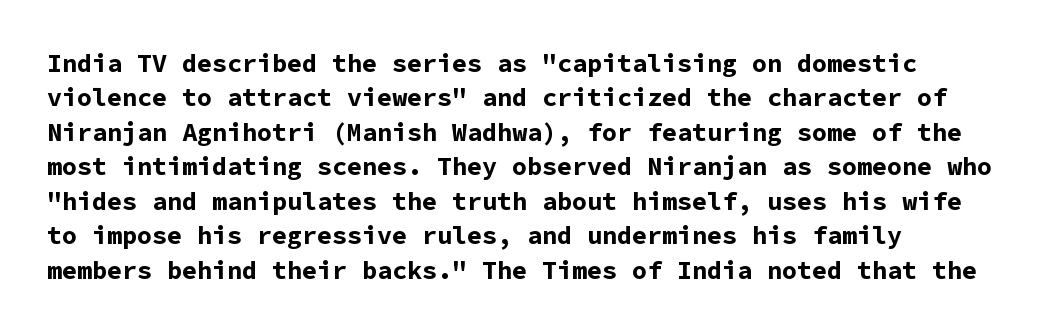
Q: Is the text bold? A: Yes.
Q: Is the text italic (slanted)? A: No, it is upright.
Q: Is the text underlined? A: No.
Q: Is the spacing between letters normal or unusually wide? A: Normal.
Q: Is the spacing between lines tight, normal or loose? A: Normal.
